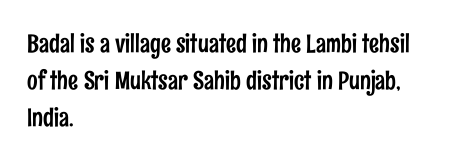
Q: Is the text italic (slanted)? A: No, it is upright.
Q: Is the text underlined? A: No.
Q: How is the paragraph aligned? A: Left-aligned.
Q: Is the spacing between letters normal or unusually wide? A: Normal.
Q: Is the spacing between lines tight, normal or loose? A: Normal.
